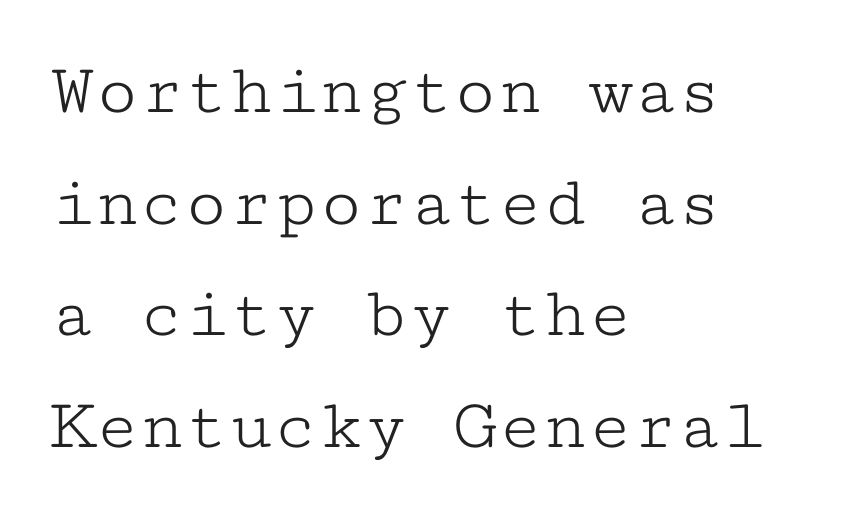
Q: Is the text bold? A: No.
Q: Is the text italic (slanted)? A: No, it is upright.
Q: Is the typeface a serif or a sans-serif typeface? A: Serif.
Q: Is the text underlined? A: No.
Q: How is the paragraph aligned? A: Left-aligned.
Q: Is the spacing between letters normal or unusually wide? A: Normal.
Q: Is the spacing between lines tight, normal or loose? A: Normal.
Q: Width (condensed, normal, or wide)? A: Wide.
Q: Stroke contrast? A: Low.
Q: x-height? A: Medium.
Q: Monospaced? A: Yes.
